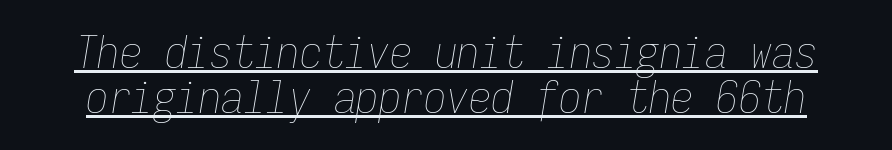
The image shows 45 px thin, condensed type, italic (leaning right), monospaced; set tight line spacing (1.0x), normal letter spacing, underlined; low stroke contrast and a medium x-height.
